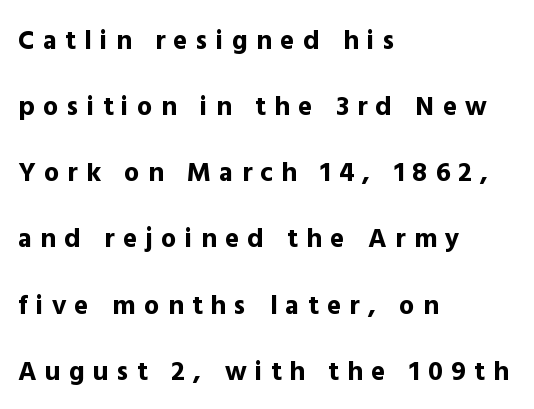
The image shows 27 px bold type, upright; set left-aligned, loose line spacing (2.45x), unusually wide letter spacing (+0.31 em), not underlined.
